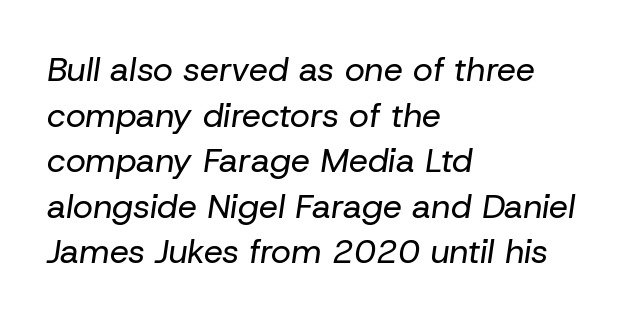
{"italic": "yes", "lean": "right", "slant_degrees": 8, "bold": "no", "weight": "regular", "width": "normal", "stroke_contrast": "low", "x_height": "medium", "monospaced": "no", "underline": "no", "align": "left", "line_spacing": "normal", "line_spacing_ratio": 1.34, "letter_spacing": "normal", "letter_spacing_em": 0.0, "glyph_px": 34}
